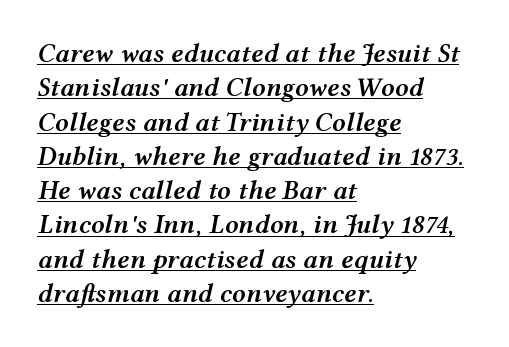
Q: Is the text bold? A: Semi-bold.
Q: Is the text italic (slanted)? A: Yes, it leans right by about 12 degrees.
Q: Is the text underlined? A: Yes.
Q: How is the paragraph aligned? A: Left-aligned.
Q: Is the spacing between letters normal or unusually wide? A: Normal.
Q: Is the spacing between lines tight, normal or loose? A: Normal.
